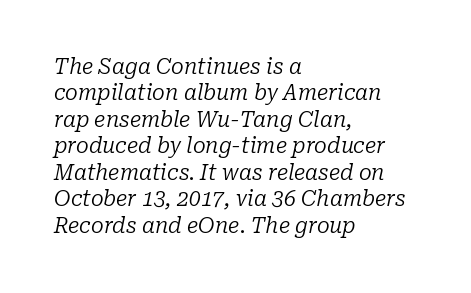
Q: Is the text bold? A: No.
Q: Is the text italic (slanted)? A: Yes, it leans right by about 10 degrees.
Q: Is the text underlined? A: No.
Q: How is the paragraph aligned? A: Left-aligned.
Q: Is the spacing between letters normal or unusually wide? A: Normal.
Q: Is the spacing between lines tight, normal or loose? A: Normal.
